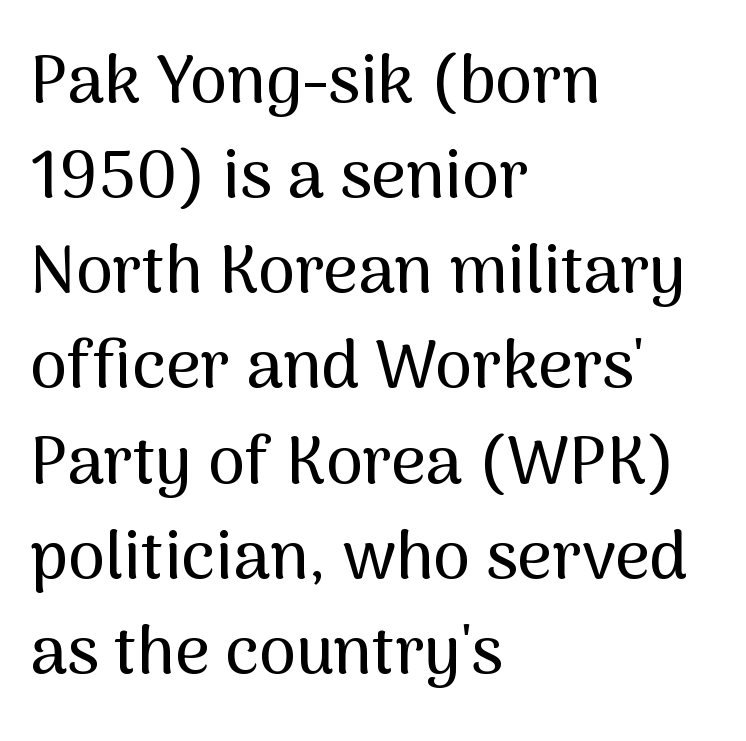
The image shows 67 px sans-serif type, upright; set left-aligned, normal line spacing (1.42x), normal letter spacing, not underlined; medium stroke contrast and a medium x-height.
